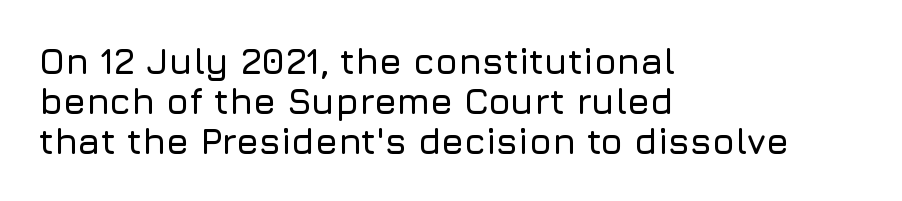
No feet cap the strokes, marking this as sans-serif type. Each letter keeps its own natural width here, so spacing adapts to shape. The gap between lines stays unmarked. Nothing unusual about the tracking: characters are spaced as the font intends. The lines in this sample share a left origin and differ only in where they stop.
